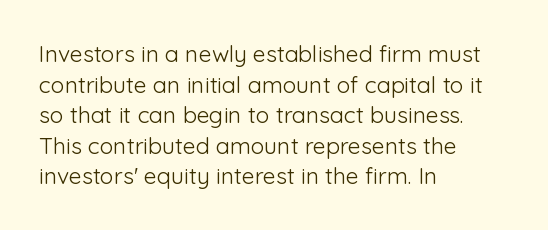
Vertical spacing — default. The text block is weighted toward the left margin, trailing off unevenly rightward. The baseline area is clear. These lines keep a tight, regular rhythm from letter to letter. No extra ink here — the face is not bold.
